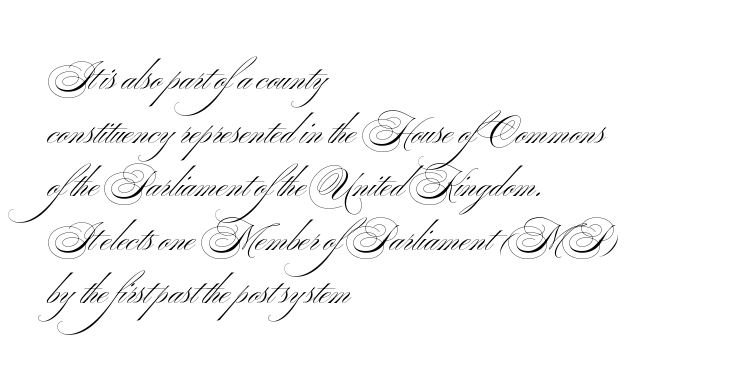
The block of text has a typical density, with ordinary space between rows. The rendering uses natural spacing where letterforms have individual widths. Each letter's strokes conclude bluntly, with no projecting serifs. Is the block centered? No — it sits flush against the left margin. The baseline area is clear.
